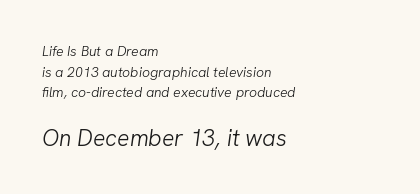
Q: Is the text bold? A: No.
Q: Is the text italic (slanted)? A: Yes, it leans right by about 8 degrees.
Q: Is the text underlined? A: No.
Q: How is the paragraph aligned? A: Left-aligned.
Q: Is the spacing between letters normal or unusually wide? A: Normal.
Q: Is the spacing between lines tight, normal or loose? A: Normal.
Q: Which block of text is set in a larger size, the first (top) or the second (bottom)? A: The second (bottom) one.
